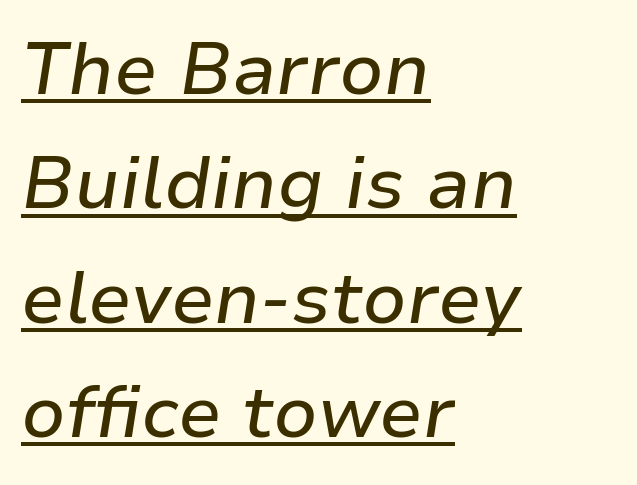
Q: Is the text italic (slanted)? A: Yes, it leans right by about 9 degrees.
Q: Is the text underlined? A: Yes.
Q: How is the paragraph aligned? A: Left-aligned.
Q: Is the spacing between letters normal or unusually wide? A: Normal.
Q: Is the spacing between lines tight, normal or loose? A: Normal.
Q: Width (condensed, normal, or wide)? A: Normal.
Q: Stroke contrast? A: Low.
Q: x-height? A: Medium.
Q: Monospaced? A: No.
